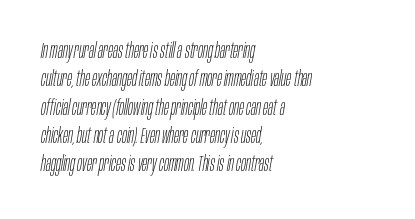
Q: Is the text bold? A: No.
Q: Is the text italic (slanted)? A: Yes, it leans right by about 10 degrees.
Q: Is the text underlined? A: No.
Q: How is the paragraph aligned? A: Left-aligned.
Q: Is the spacing between letters normal or unusually wide? A: Normal.
Q: Is the spacing between lines tight, normal or loose? A: Normal.
